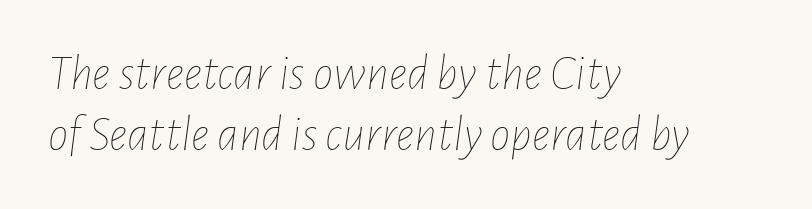
Varying glyph widths throughout — classic text-font behaviour. Does the lettering tilt? It does — this is italic. The space beneath each line is pristine and unruled. Tracking here is standard; glyphs follow each other at the usual distance. The setting favours the left margin, as ordinary paragraphs usually do.
